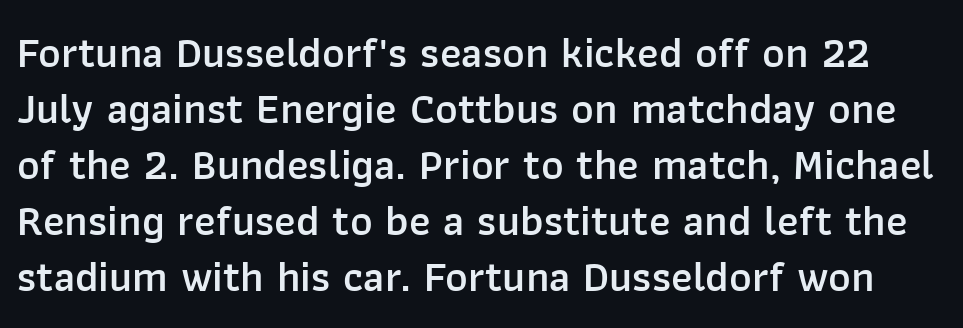
The image shows 43 px semibold sans-serif type, upright; set normal line spacing (1.3x), normal letter spacing, not underlined; low stroke contrast and a medium x-height.
